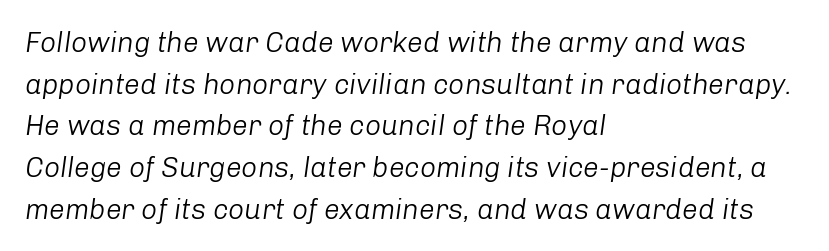
Vertical spacing — default. Is this a heavy cut? Hardly; it is regular or lighter. An italicized treatment has been applied to the whole sample. Does the copy run flush right? No — it runs flush left. Beneath every word, the page is bare.
